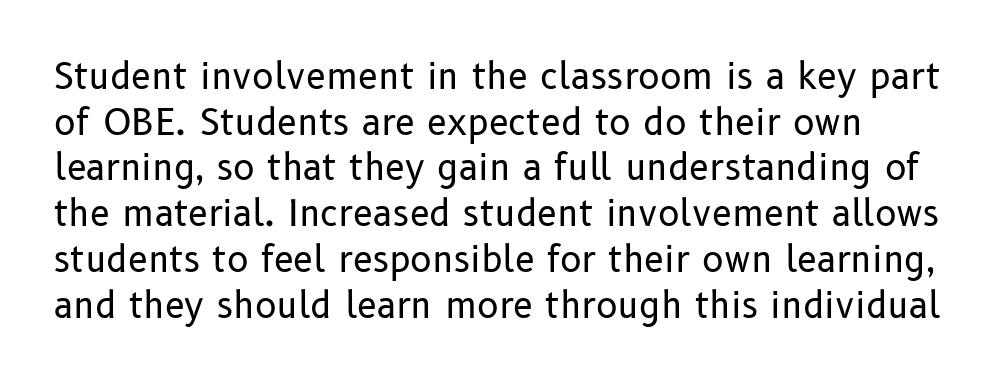
This is roman type, the default non-slanted kind. The tracking reads as untouched default to a designer's eye. Varying glyph widths throughout — classic text-font behaviour. Type without underlining. The lines in this sample share a left origin and differ only in where they stop.
